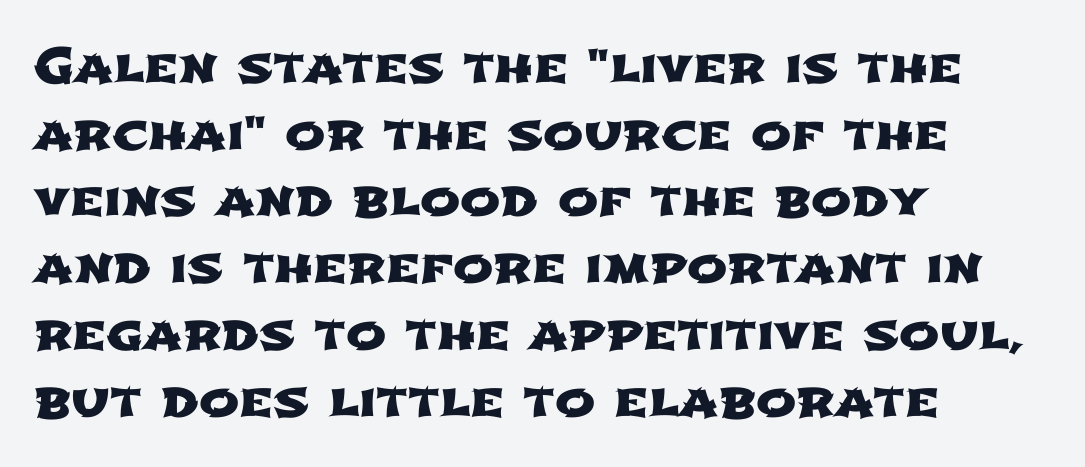
The image shows 48 px wide sans-serif type; set left-aligned, normal line spacing (1.39x), normal letter spacing, not underlined; low stroke contrast and a medium x-height.
